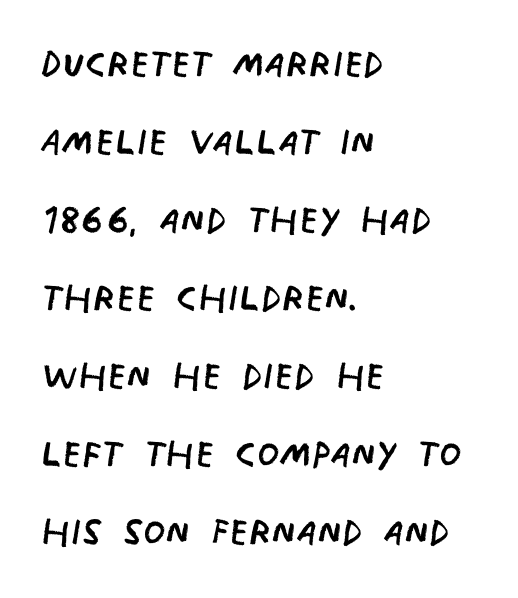
Stems and bowls with no extra thickness — not bold. Compared with typical body copy, the letter spacing here is the same. Compared with a centered layout, this one pins lines to the left instead. Rule under the text: the space is simply empty.
